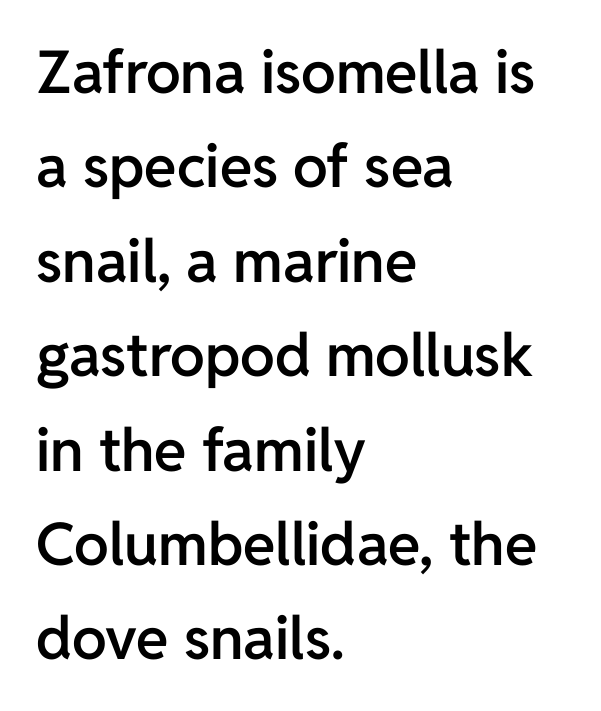
Q: Is the text bold? A: Semi-bold.
Q: Is the text italic (slanted)? A: No, it is upright.
Q: Is the typeface a serif or a sans-serif typeface? A: Sans-serif.
Q: Is the text underlined? A: No.
Q: How is the paragraph aligned? A: Left-aligned.
Q: Is the spacing between letters normal or unusually wide? A: Normal.
Q: Is the spacing between lines tight, normal or loose? A: Normal.
Q: Width (condensed, normal, or wide)? A: Normal.
Q: Stroke contrast? A: Low.
Q: x-height? A: Medium.
Q: Monospaced? A: No.
